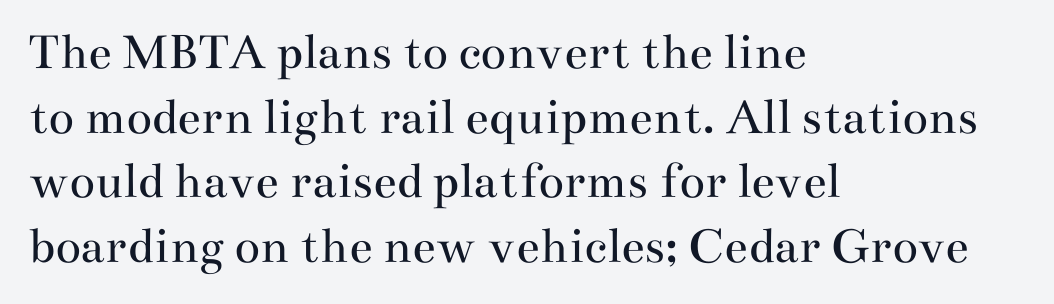
The image shows 53 px regular-weight, wide serif type, upright; set left-aligned, line spacing 1.22x, normal letter spacing, not underlined; medium stroke contrast and a small x-height.
